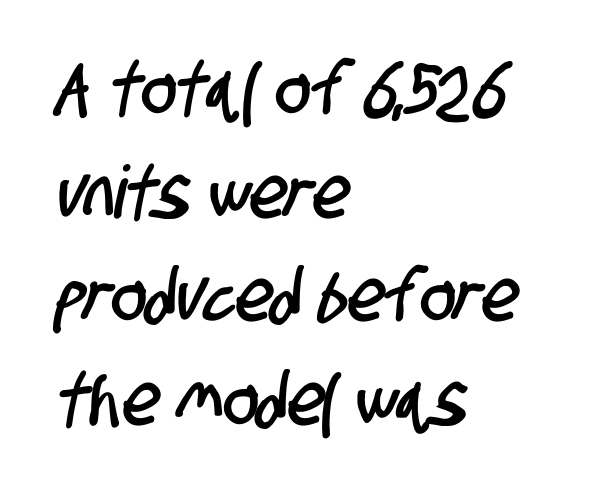
Q: Is the typeface a serif or a sans-serif typeface? A: Sans-serif.
Q: Is the text underlined? A: No.
Q: How is the paragraph aligned? A: Left-aligned.
Q: Is the spacing between letters normal or unusually wide? A: Normal.
Q: Is the spacing between lines tight, normal or loose? A: Normal.
Q: Width (condensed, normal, or wide)? A: Condensed.
Q: Stroke contrast? A: Low.
Q: x-height? A: Large.
Q: Monospaced? A: No.
